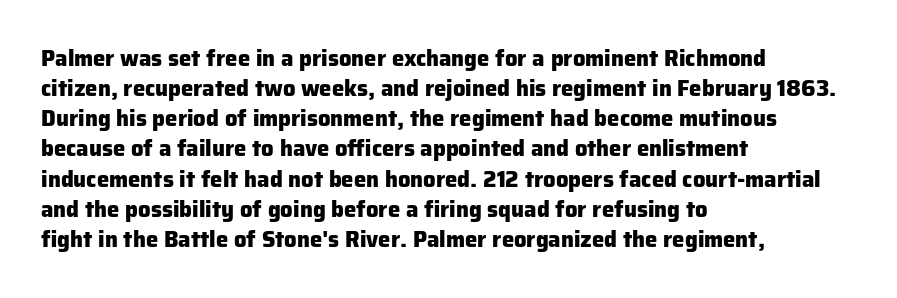
The image shows 22 px bold type, upright; set left-aligned, normal line spacing (1.37x), normal letter spacing, not underlined.
